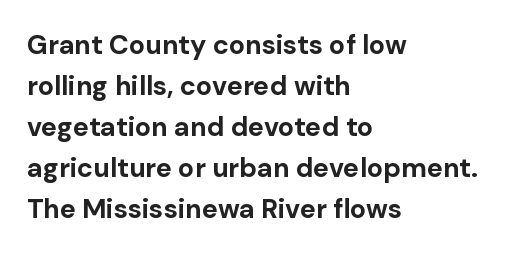
Line beginnings align vertically; line endings do not. Between one letter and the next there's only the usual sliver of space. Notice how descenders clear the ascenders below comfortably — that's standard leading. Does the lettering tilt? It doesn't — this is upright. Letters rest on an invisible, unmarked baseline.
